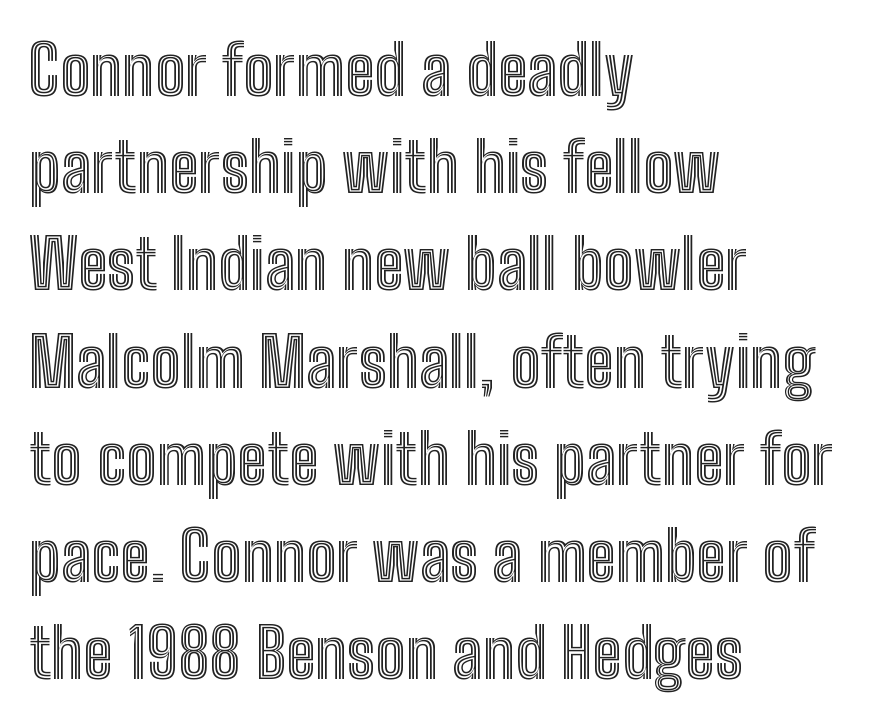
{"italic": "no", "width": "condensed", "x_height": "medium", "monospaced": "no", "underline": "no", "align": "left", "line_spacing": "normal", "line_spacing_ratio": 1.43, "letter_spacing": "normal", "letter_spacing_em": 0.0, "glyph_px": 68}
